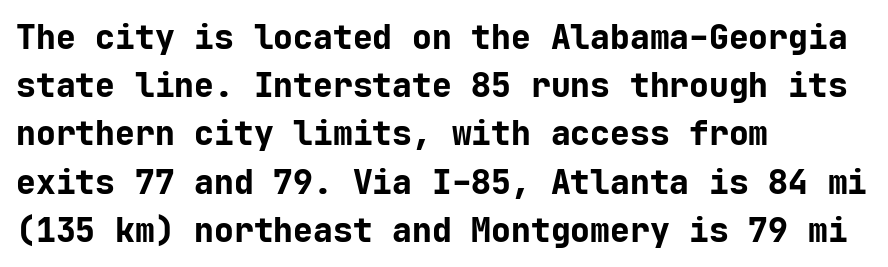
The image shows 33 px bold sans-serif type, upright, monospaced; set left-aligned, normal line spacing (1.46x), normal letter spacing, not underlined; low stroke contrast and a medium x-height.
